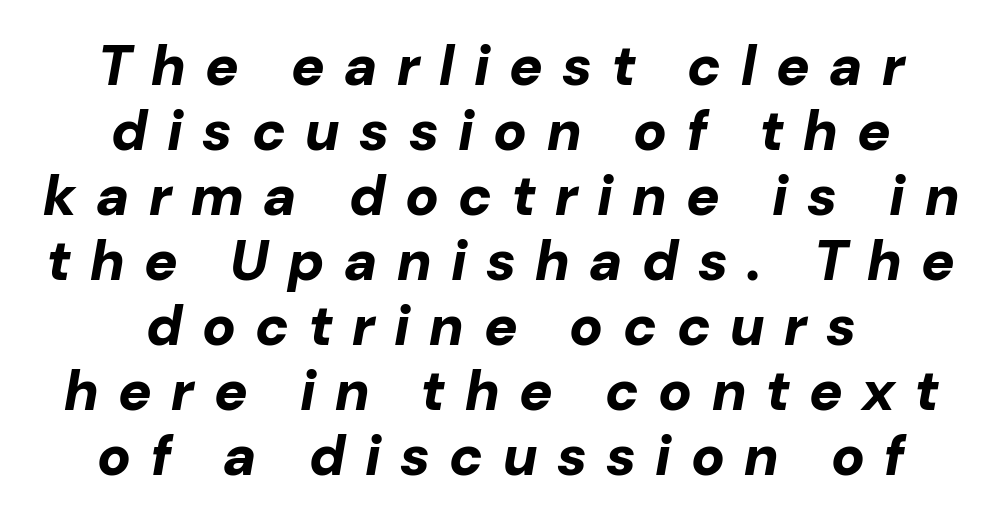
{"italic": "yes", "lean": "right", "slant_degrees": 10, "bold": "yes", "weight": "bold", "width": "normal", "stroke_contrast": "low", "x_height": "medium", "monospaced": "no", "underline": "no", "align": "center", "line_spacing_ratio": 1.16, "letter_spacing": "wide", "letter_spacing_em": 0.35, "glyph_px": 56}
